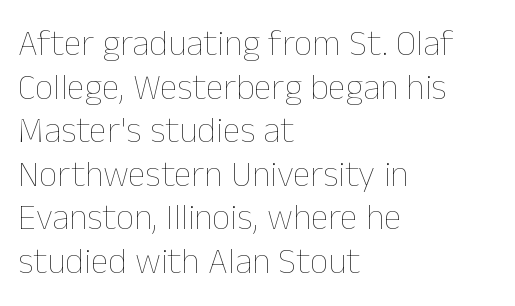
The image shows 36 px thin type, upright; set left-aligned, line spacing 1.21x, normal letter spacing, not underlined; low stroke contrast and a medium x-height.
